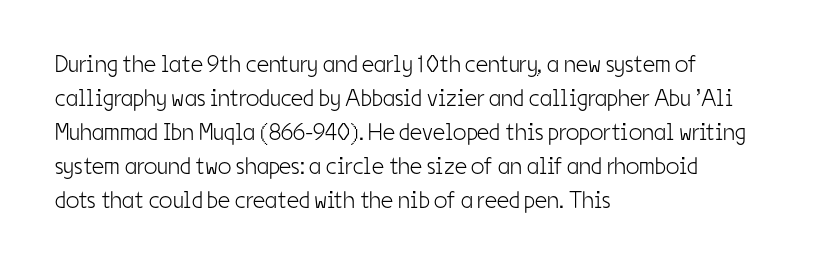
{"italic": "no", "bold": "no", "underline": "no", "align": "left", "line_spacing": "normal", "line_spacing_ratio": 1.42, "letter_spacing": "normal", "letter_spacing_em": 0.0, "glyph_px": 24}
